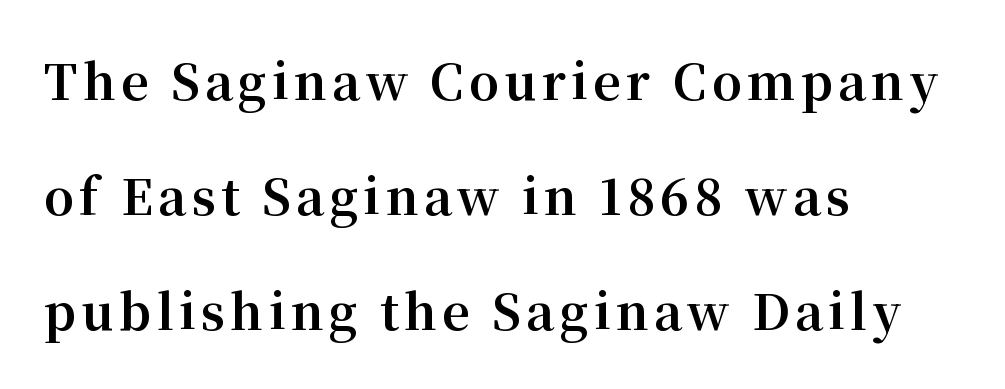
{"serif": "yes", "italic": "no", "bold": "yes", "weight": "bold", "width": "normal", "stroke_contrast": "medium", "x_height": "medium", "monospaced": "no", "underline": "no", "align": "left", "line_spacing": "loose", "line_spacing_ratio": 2.4, "glyph_px": 48}
